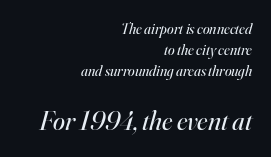
Q: Is the text bold? A: No.
Q: Is the text italic (slanted)? A: Yes, it leans right by about 16 degrees.
Q: Is the text underlined? A: No.
Q: How is the paragraph aligned? A: Right-aligned.
Q: Is the spacing between letters normal or unusually wide? A: Normal.
Q: Is the spacing between lines tight, normal or loose? A: Normal.
Q: Which block of text is set in a larger size, the first (top) or the second (bottom)? A: The second (bottom) one.
